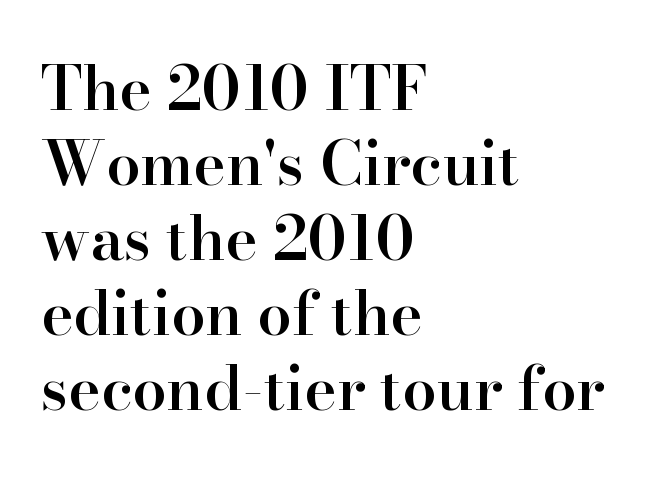
Typesetter's note: demi weight, one step under bold. Spacing verdict: proportional, widths tailored to each character. Where is the straight margin? On the left. Observe the serifs anchoring each vertical stroke in this sample. Spacing between characters is what you'd get straight out of the box.
